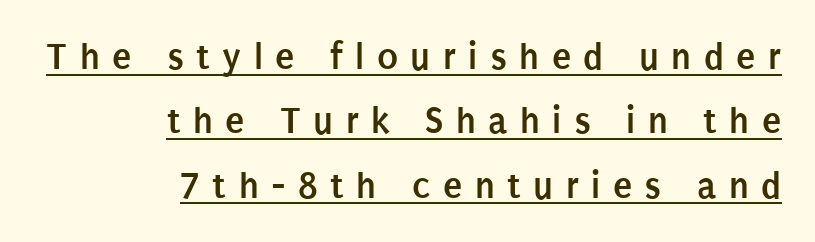
Q: Is the text bold? A: Yes.
Q: Is the text italic (slanted)? A: No, it is upright.
Q: Is the typeface a serif or a sans-serif typeface? A: Sans-serif.
Q: Is the text underlined? A: Yes.
Q: How is the paragraph aligned? A: Right-aligned.
Q: Is the spacing between letters normal or unusually wide? A: Unusually wide.
Q: Is the spacing between lines tight, normal or loose? A: Normal.
Q: Width (condensed, normal, or wide)? A: Condensed.
Q: Stroke contrast? A: Low.
Q: x-height? A: Large.
Q: Monospaced? A: No.
